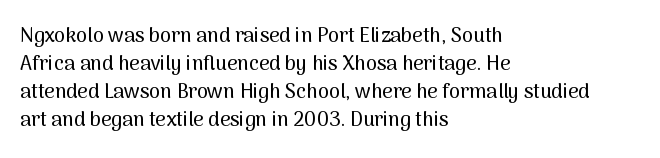
{"italic": "no", "underline": "no", "align": "left", "line_spacing": "normal", "line_spacing_ratio": 1.4, "letter_spacing": "normal", "letter_spacing_em": 0.0, "glyph_px": 20}
